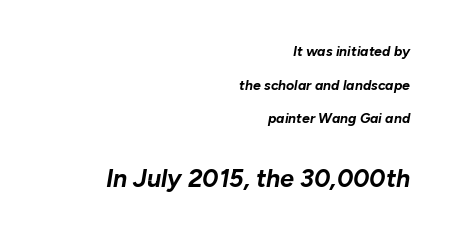
The image shows 25 px bold type, italic (leaning right); set right-aligned, loose line spacing (2.4x), normal letter spacing, not underlined; the second (bottom) block is 1.79x larger.
